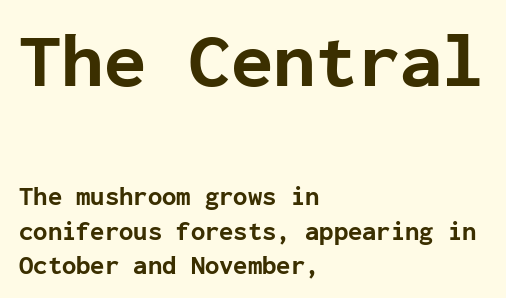
Q: Is the text bold? A: Yes.
Q: Is the text italic (slanted)? A: No, it is upright.
Q: Is the typeface a serif or a sans-serif typeface? A: Sans-serif.
Q: Is the text underlined? A: No.
Q: How is the paragraph aligned? A: Left-aligned.
Q: Is the spacing between letters normal or unusually wide? A: Normal.
Q: Is the spacing between lines tight, normal or loose? A: Normal.
Q: Which block of text is set in a larger size, the first (top) or the second (bottom)? A: The first (top) one.
Q: Width (condensed, normal, or wide)? A: Normal.
Q: Stroke contrast? A: Low.
Q: x-height? A: Medium.
Q: Monospaced? A: Yes.
